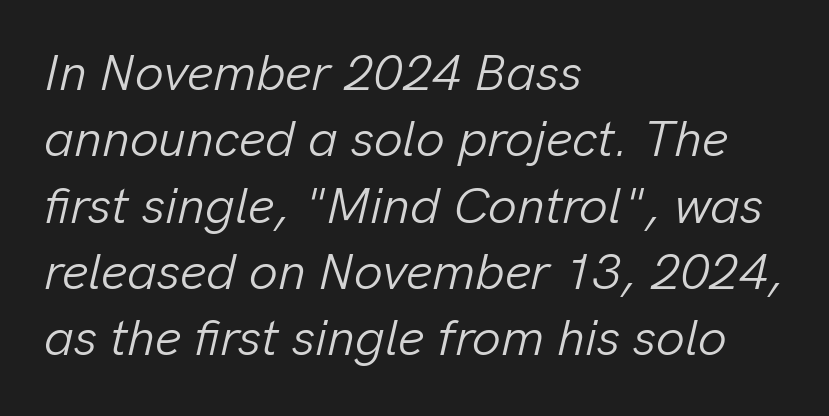
{"italic": "yes", "lean": "right", "slant_degrees": 13, "bold": "no", "weight": "light", "width": "normal", "stroke_contrast": "low", "x_height": "medium", "monospaced": "no", "underline": "no", "align": "left", "line_spacing": "normal", "line_spacing_ratio": 1.3, "letter_spacing": "normal", "letter_spacing_em": 0.0, "glyph_px": 51}
